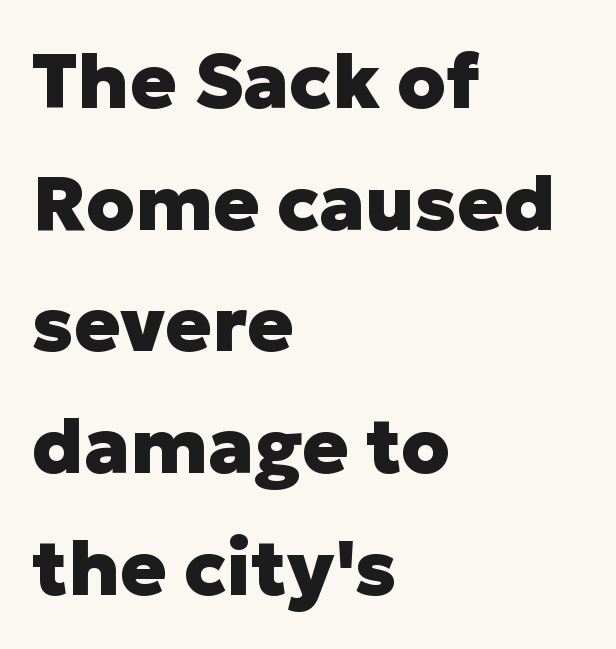
The image shows 77 px heavy sans-serif type, upright; set left-aligned, normal line spacing (1.58x), normal letter spacing, not underlined; low stroke contrast and a medium x-height.
